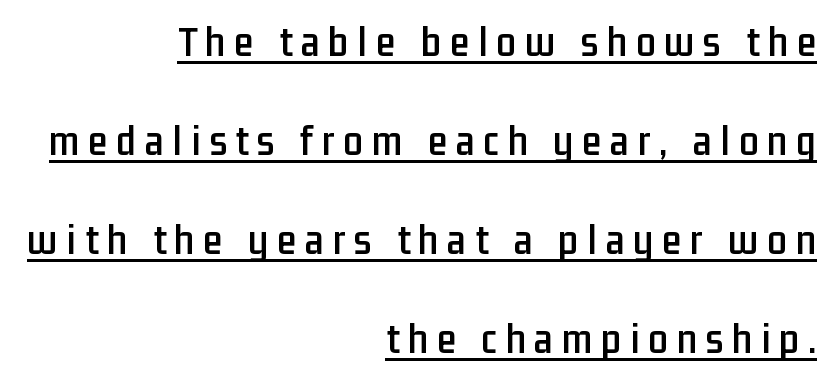
Q: Is the text italic (slanted)? A: No, it is upright.
Q: Is the typeface a serif or a sans-serif typeface? A: Sans-serif.
Q: Is the text underlined? A: Yes.
Q: How is the paragraph aligned? A: Right-aligned.
Q: Is the spacing between letters normal or unusually wide? A: Unusually wide.
Q: Is the spacing between lines tight, normal or loose? A: Loose.
Q: Width (condensed, normal, or wide)? A: Condensed.
Q: Stroke contrast? A: Low.
Q: x-height? A: Medium.
Q: Monospaced? A: No.
